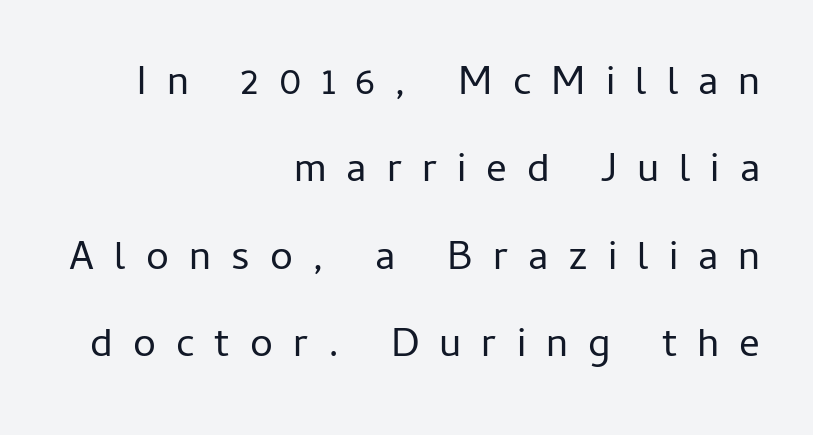
{"serif": "no", "italic": "no", "bold": "no", "weight": "regular", "width": "normal", "stroke_contrast": "low", "x_height": "medium", "monospaced": "no", "underline": "no", "align": "right", "line_spacing": "loose", "line_spacing_ratio": 2.13, "letter_spacing": "wide", "letter_spacing_em": 0.49, "glyph_px": 41}
